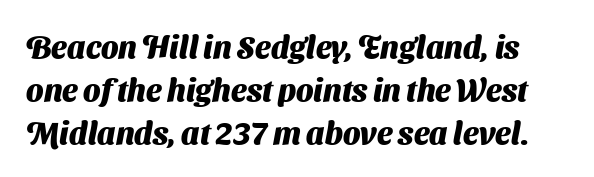
The image shows 31 px heavy sans-serif type; set normal line spacing (1.39x), normal letter spacing, not underlined; medium stroke contrast and a medium x-height.
